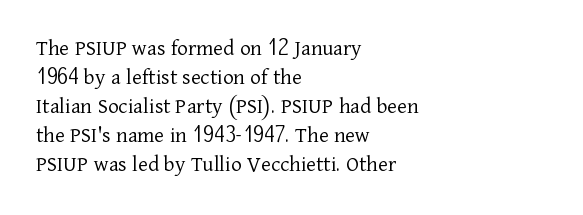
{"italic": "no", "bold": "no", "underline": "no", "align": "left", "line_spacing": "normal", "line_spacing_ratio": 1.26, "letter_spacing": "normal", "letter_spacing_em": 0.0, "glyph_px": 23}
